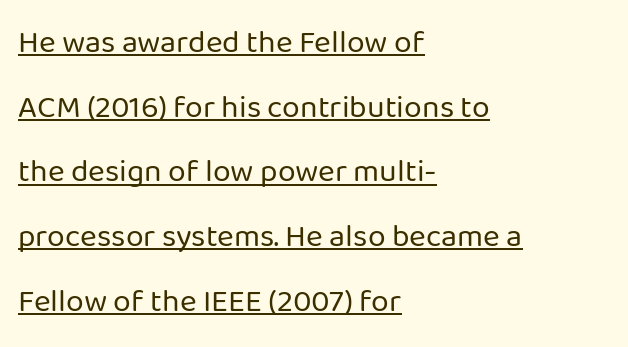
{"serif": "no", "italic": "no", "bold": "no", "weight": "regular", "width": "normal", "stroke_contrast": "low", "x_height": "medium", "monospaced": "no", "underline": "yes", "align": "left", "line_spacing": "loose", "line_spacing_ratio": 2.02, "letter_spacing": "normal", "letter_spacing_em": 0.0, "glyph_px": 32}
